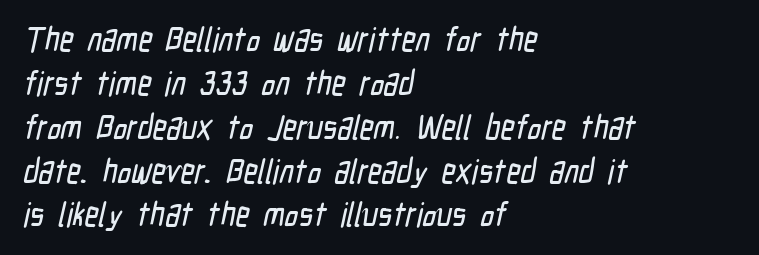
Q: Is the typeface a serif or a sans-serif typeface? A: Sans-serif.
Q: Is the text underlined? A: No.
Q: How is the paragraph aligned? A: Left-aligned.
Q: Is the spacing between letters normal or unusually wide? A: Normal.
Q: Is the spacing between lines tight, normal or loose? A: Normal.
Q: Width (condensed, normal, or wide)? A: Condensed.
Q: Stroke contrast? A: Low.
Q: x-height? A: Medium.
Q: Monospaced? A: No.
